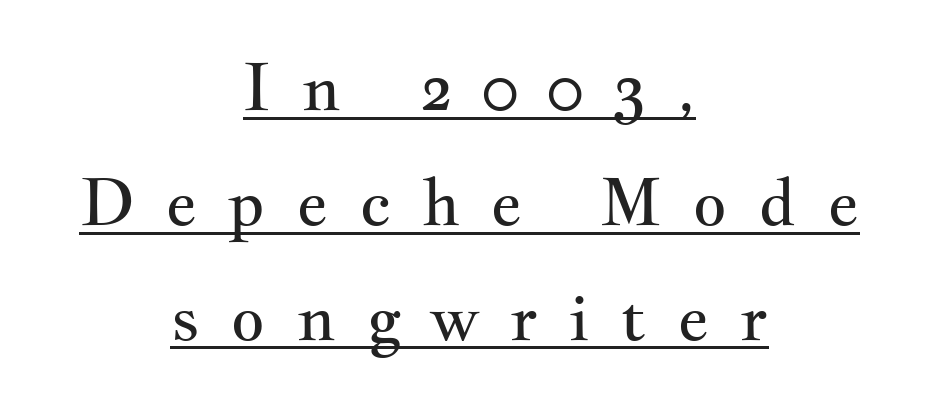
Posture: vertical. The string is rendered with underlining switched on. The compositor balanced each line on the midline. Stroke mass is kept to a normal reading level or below.
